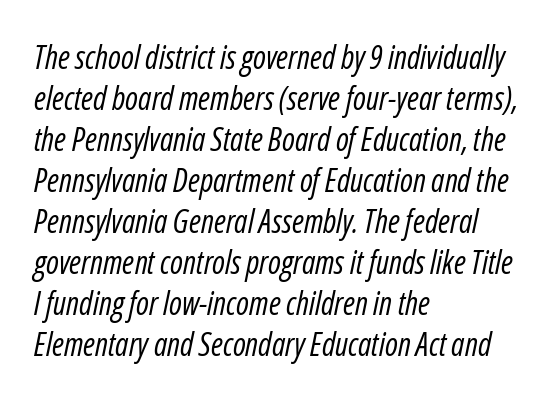
Q: Is the text bold? A: No.
Q: Is the text italic (slanted)? A: Yes, it leans right by about 12 degrees.
Q: Is the text underlined? A: No.
Q: How is the paragraph aligned? A: Left-aligned.
Q: Is the spacing between letters normal or unusually wide? A: Normal.
Q: Is the spacing between lines tight, normal or loose? A: Normal.
Q: Width (condensed, normal, or wide)? A: Condensed.
Q: Stroke contrast? A: Low.
Q: x-height? A: Medium.
Q: Monospaced? A: No.
